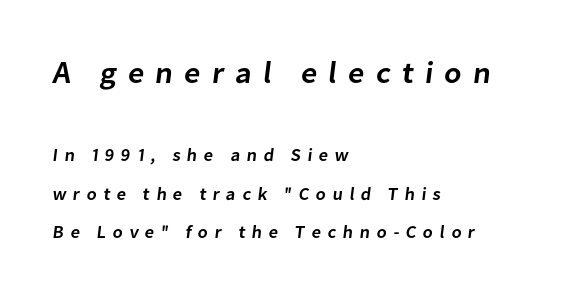
The text block is weighted toward the left margin, trailing off unevenly rightward. Unmarked baselines from the first word to the last. Does extra space separate the letters? Yes, quite a lot of it. The letters advance in unequal steps, a hallmark of proportional type.
